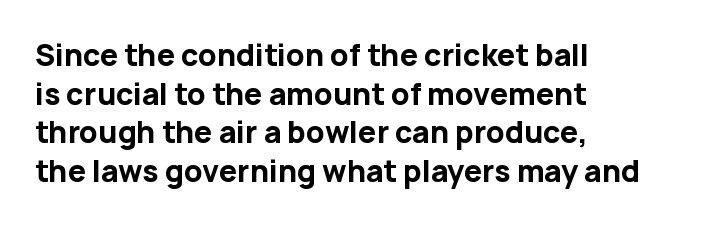
The image shows 29 px bold sans-serif type, upright; set left-aligned, normal line spacing (1.33x), normal letter spacing, not underlined; low stroke contrast and a medium x-height.
